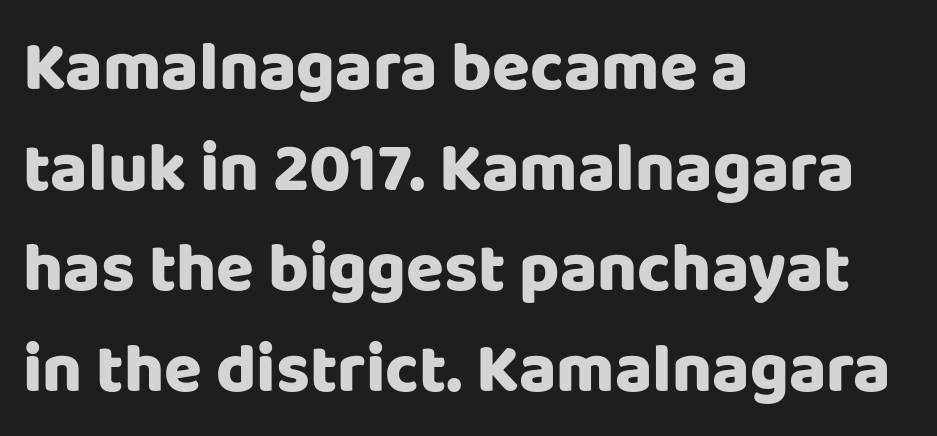
{"serif": "no", "italic": "no", "width": "normal", "stroke_contrast": "low", "x_height": "large", "monospaced": "no", "underline": "no", "align": "left", "line_spacing": "normal", "line_spacing_ratio": 1.46, "letter_spacing": "normal", "letter_spacing_em": 0.0, "glyph_px": 69}
